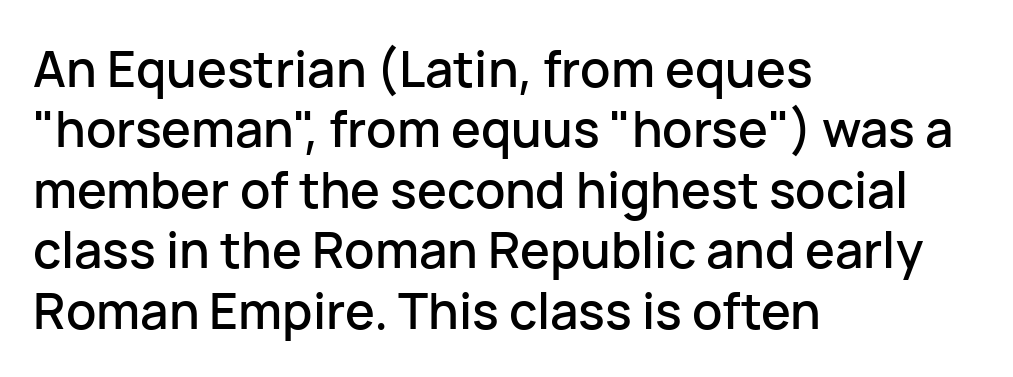
The image shows 50 px sans-serif type, upright; set left-aligned, line spacing 1.21x, normal letter spacing, not underlined; low stroke contrast and a medium x-height.
